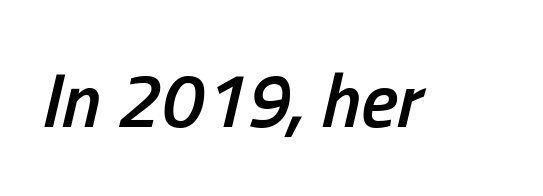
Tracking value appears to be zero — textbook default spacing. The foot of each line stays bare and open. Caption: semibold face, moderately heavy strokes. Notice how the stems are inclined rather than vertical — that's the hallmark of italics.
